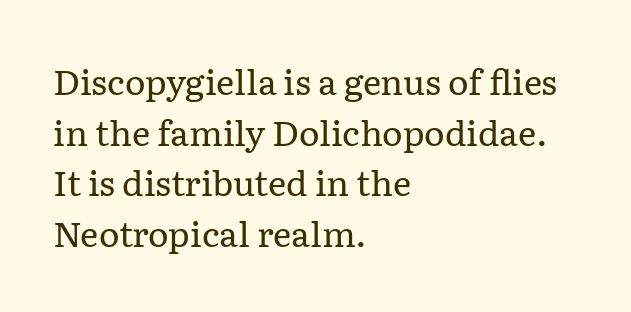
{"serif": "yes", "italic": "no", "bold": "no", "weight": "regular", "width": "normal", "stroke_contrast": "low", "x_height": "medium", "monospaced": "no", "underline": "no", "align": "left", "line_spacing": "normal", "line_spacing_ratio": 1.45, "letter_spacing": "normal", "letter_spacing_em": 0.0, "glyph_px": 35}
